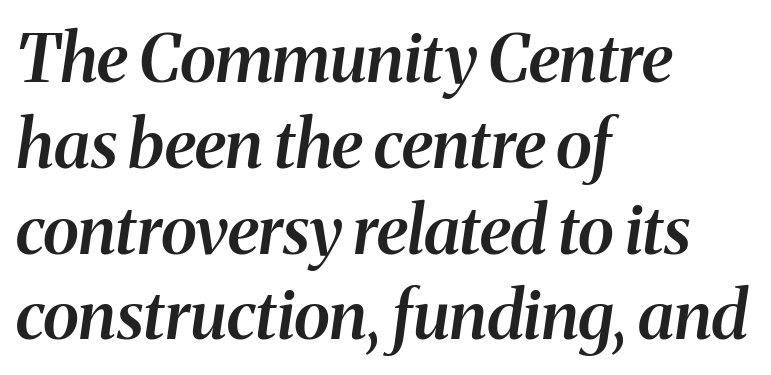
Q: Is the text bold? A: Semi-bold.
Q: Is the text italic (slanted)? A: Yes, it leans right by about 8 degrees.
Q: Is the typeface a serif or a sans-serif typeface? A: Serif.
Q: Is the text underlined? A: No.
Q: How is the paragraph aligned? A: Left-aligned.
Q: Is the spacing between letters normal or unusually wide? A: Normal.
Q: Is the spacing between lines tight, normal or loose? A: Normal.
Q: Width (condensed, normal, or wide)? A: Normal.
Q: Stroke contrast? A: Medium.
Q: x-height? A: Medium.
Q: Monospaced? A: No.
